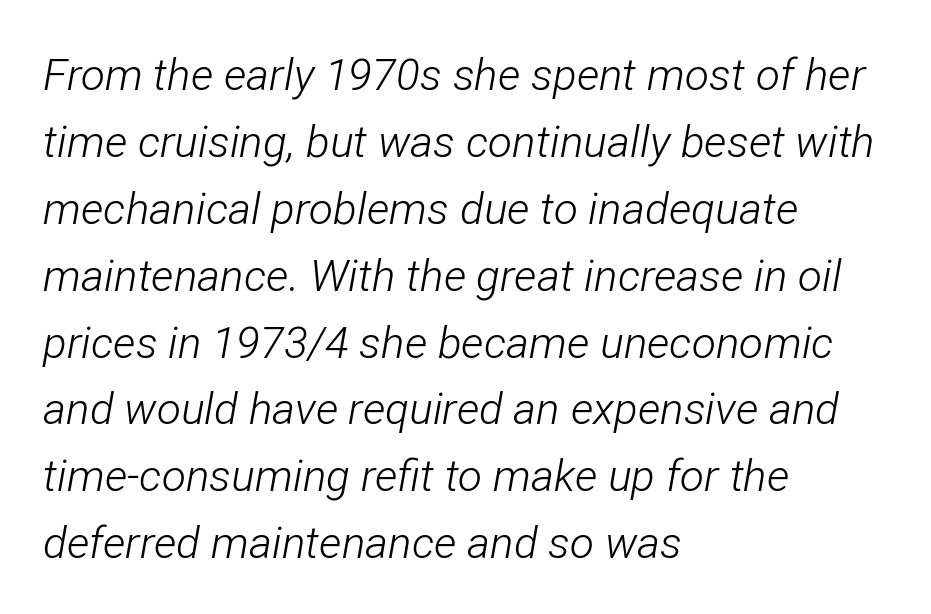
The specimen omits any rule beneath the text block's lines. Stem width sits at or under what a default text font uses. The rendering applies a slant to the glyphs. The gaps between neighbouring characters are ordinary and unremarkable.
